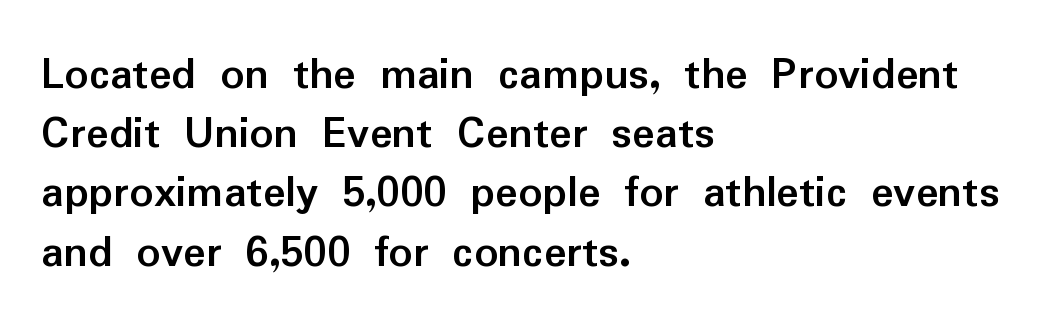
{"serif": "no", "italic": "no", "bold": "yes", "weight": "semibold", "width": "normal", "stroke_contrast": "low", "x_height": "medium", "monospaced": "no", "underline": "no", "align": "left", "line_spacing": "normal", "line_spacing_ratio": 1.26, "letter_spacing": "normal", "letter_spacing_em": 0.0, "glyph_px": 47}
